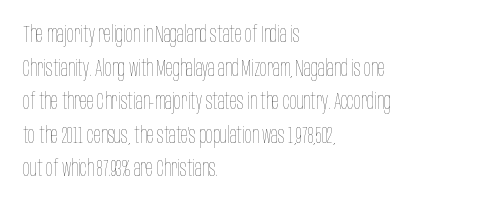
Q: Is the text bold? A: No.
Q: Is the text italic (slanted)? A: No, it is upright.
Q: Is the text underlined? A: No.
Q: How is the paragraph aligned? A: Left-aligned.
Q: Is the spacing between letters normal or unusually wide? A: Normal.
Q: Is the spacing between lines tight, normal or loose? A: Normal.
